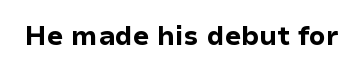
Q: Is the text bold? A: Yes.
Q: Is the text italic (slanted)? A: No, it is upright.
Q: Is the text underlined? A: No.
Q: Is the spacing between letters normal or unusually wide? A: Normal.
